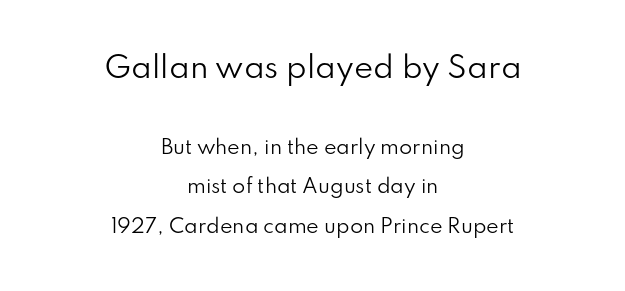
Q: Is the text bold? A: No.
Q: Is the text italic (slanted)? A: No, it is upright.
Q: Is the typeface a serif or a sans-serif typeface? A: Sans-serif.
Q: Is the text underlined? A: No.
Q: How is the paragraph aligned? A: Centered.
Q: Is the spacing between letters normal or unusually wide? A: Normal.
Q: Is the spacing between lines tight, normal or loose? A: Loose.
Q: Which block of text is set in a larger size, the first (top) or the second (bottom)? A: The first (top) one.
Q: Width (condensed, normal, or wide)? A: Normal.
Q: Stroke contrast? A: Low.
Q: x-height? A: Small.
Q: Monospaced? A: No.
